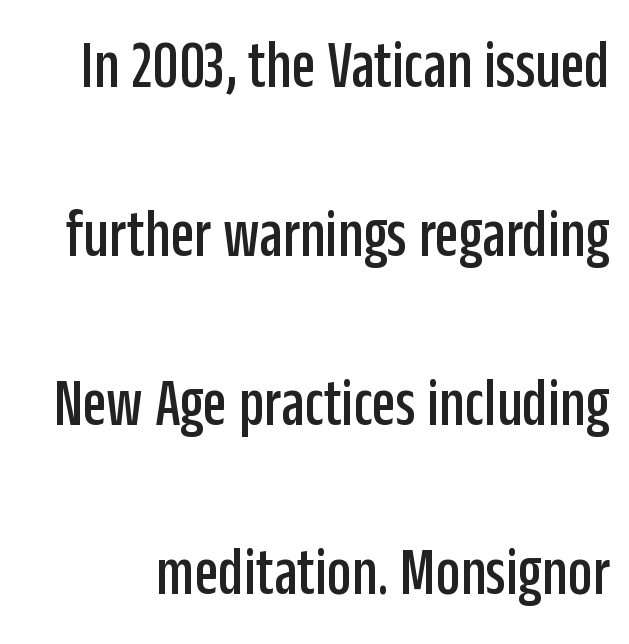
The image shows 69 px condensed sans-serif type, upright; set loose line spacing (2.45x), normal letter spacing, not underlined; low stroke contrast and a large x-height.
